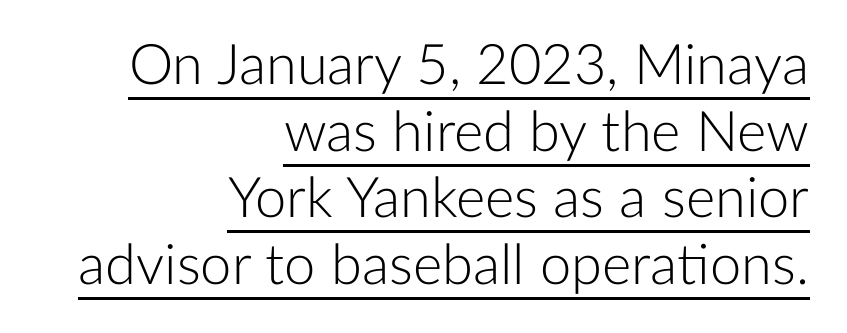
{"serif": "no", "italic": "no", "bold": "no", "weight": "light", "width": "normal", "stroke_contrast": "low", "x_height": "medium", "monospaced": "no", "underline": "yes", "align": "right", "line_spacing_ratio": 1.19, "letter_spacing": "normal", "letter_spacing_em": 0.0, "glyph_px": 56}
